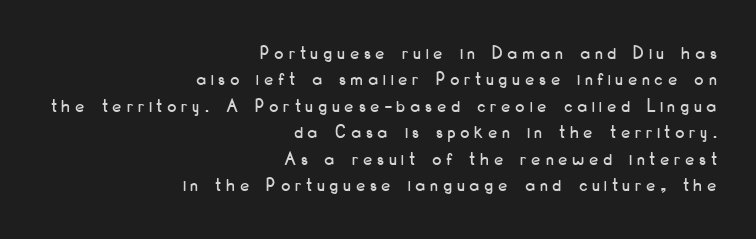
The ragged edge is on the left, which tells us the setting is flush right. This is roman type, the default non-slanted kind. Vertically, the passage feels balanced, rows spaced as you'd expect. The face used here is rendered with a markedly widened letterfit. Each row of text sits above clean, open space.
